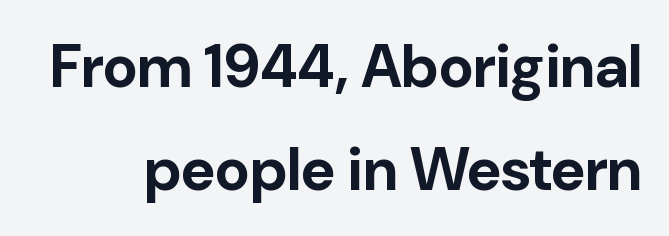
These lines are rendered in a variable-pitch font. Compared with typical body copy, the letter spacing here is the same. Does the lettering tilt? It doesn't — this is upright. In terms of letterform style, serifs are entirely absent.
